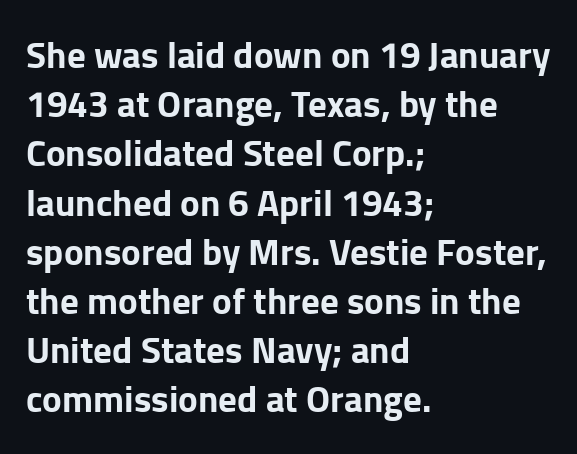
{"serif": "no", "italic": "no", "bold": "yes", "weight": "bold", "width": "normal", "stroke_contrast": "low", "x_height": "medium", "monospaced": "no", "underline": "no", "align": "left", "line_spacing": "normal", "line_spacing_ratio": 1.33, "letter_spacing": "normal", "letter_spacing_em": 0.0, "glyph_px": 37}
